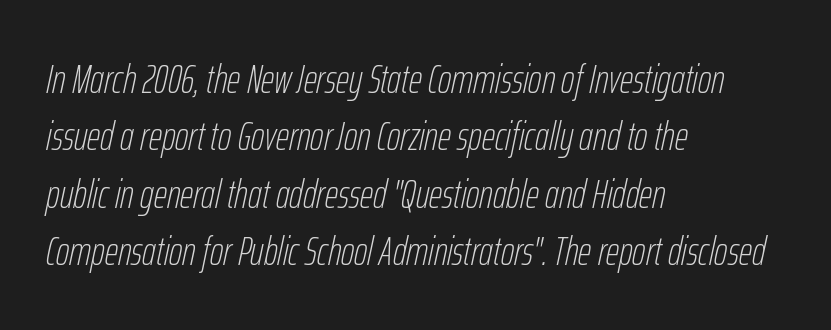
{"italic": "yes", "lean": "right", "slant_degrees": 12, "bold": "no", "weight": "thin", "width": "condensed", "stroke_contrast": "low", "x_height": "medium", "monospaced": "no", "underline": "no", "align": "left", "line_spacing": "normal", "line_spacing_ratio": 1.4, "letter_spacing": "normal", "letter_spacing_em": 0.0, "glyph_px": 41}
